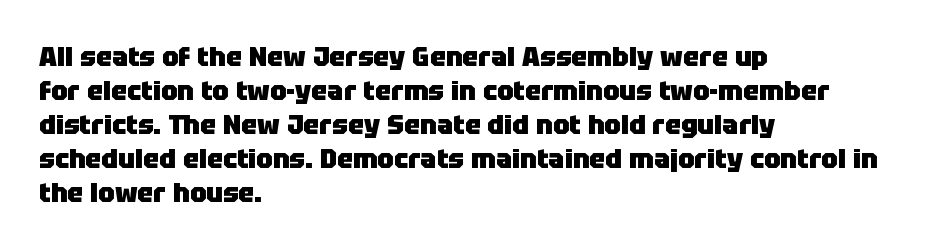
{"italic": "no", "bold": "yes", "underline": "no", "align": "left", "line_spacing": "normal", "line_spacing_ratio": 1.26, "letter_spacing": "normal", "letter_spacing_em": 0.0, "glyph_px": 27}
